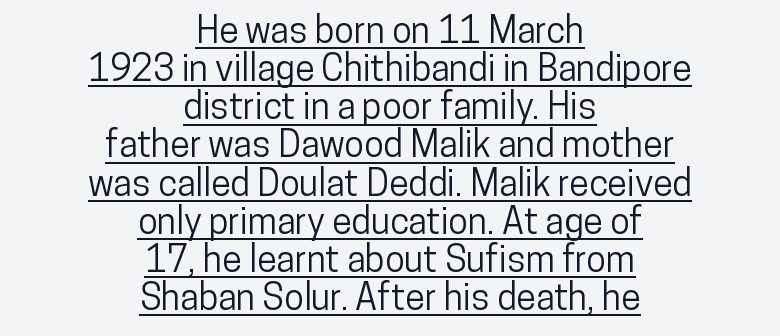
The image shows 36 px condensed sans-serif type, upright; set centered, tight line spacing (1.06x), normal letter spacing, underlined; low stroke contrast and a medium x-height.
